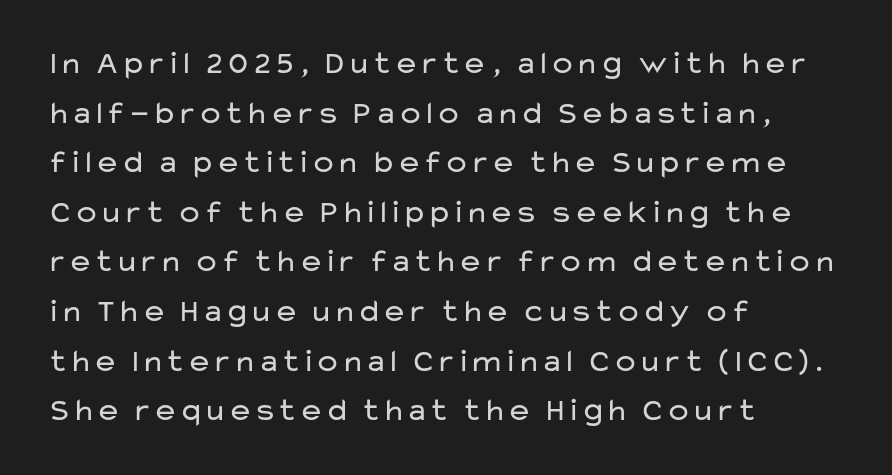
The image shows 32 px regular-weight, wide sans-serif type, upright; set left-aligned, normal line spacing (1.55x), normal letter spacing, not underlined; low stroke contrast and a medium x-height.
